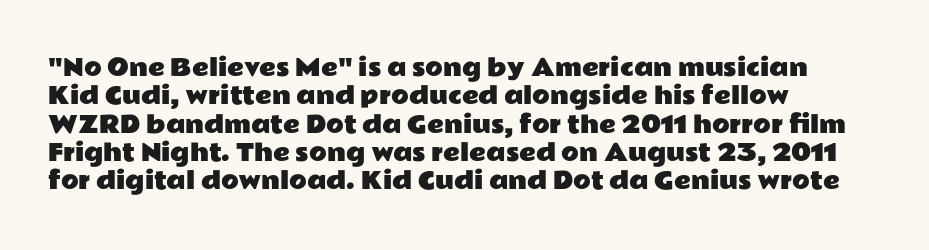
The image shows 23 px text type, upright; set left-aligned, line spacing 1.23x, normal letter spacing, not underlined.
